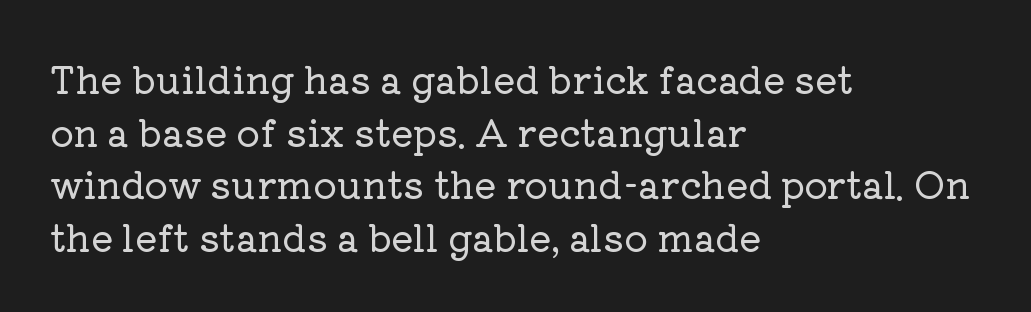
{"serif": "yes", "italic": "no", "width": "normal", "stroke_contrast": "low", "x_height": "medium", "monospaced": "no", "underline": "no", "align": "left", "line_spacing": "normal", "line_spacing_ratio": 1.42, "letter_spacing": "normal", "letter_spacing_em": 0.0, "glyph_px": 37}
